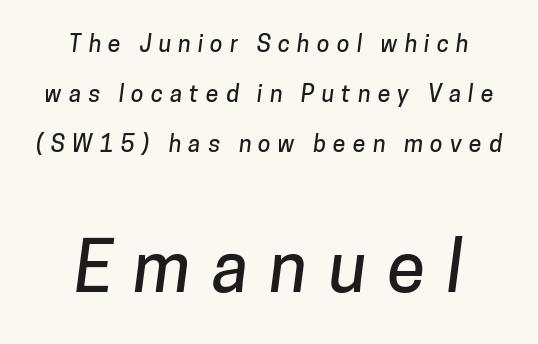
Type style note: lacks serifs. The passage shown is typed in a proportional face where columns would drift. The foot of each line stays bare and open. The whitespace from short lines is split evenly between both sides.
